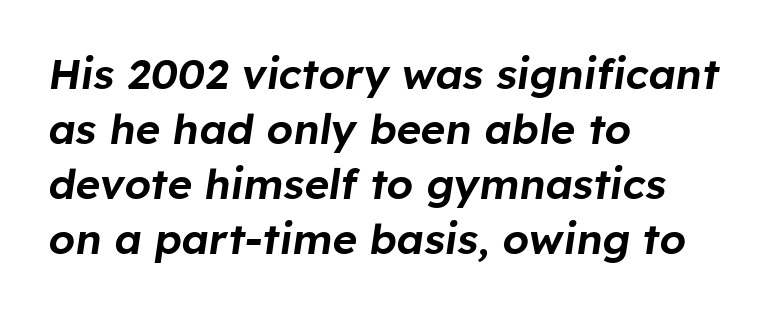
Looks like regular typesetting: each glyph gets only the width it needs. Typeset ragged right — the left edge is the straight one. Check under the words: just untouched page. In terms of posture, this sample is oblique. If you measured baseline to baseline, you'd find a middling distance.
